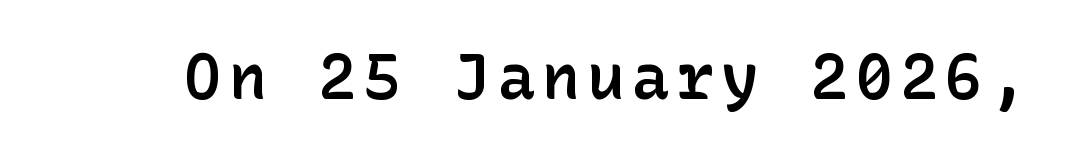
{"serif": "no", "italic": "no", "bold": "semi", "weight": "semibold", "width": "normal", "stroke_contrast": "low", "x_height": "medium", "underline": "no", "glyph_px": 63}
